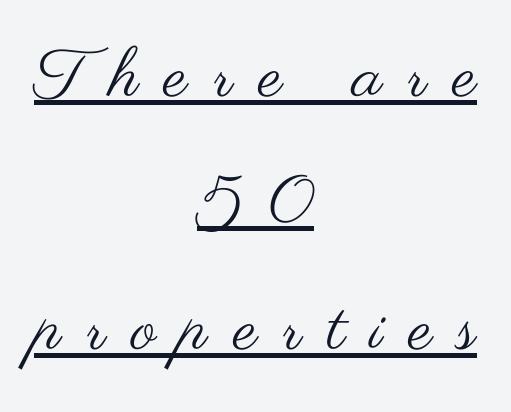
The letters carry no serifs — their stems end cleanly without finishing strokes. Each letter keeps its own natural width here, so spacing adapts to shape. The paragraph has two soft edges and a firm central axis. No chunkiness to these letters — they're not bold. Underline: present. In terms of letterspacing, this is a distinctly airy, spread setting.
